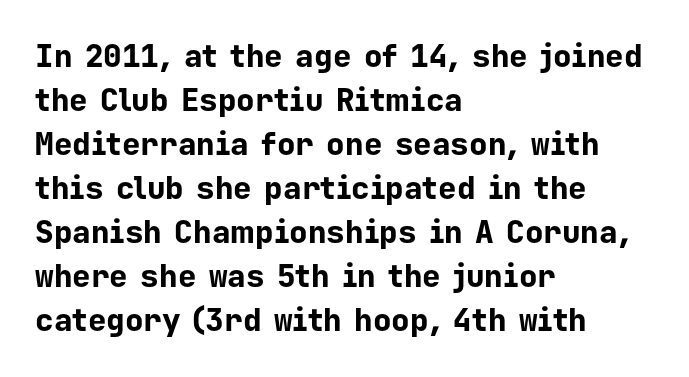
Horizontally, the lines are justified to the leading edge only. Every stem runs plumb, perpendicular to the baseline. A typesetter would call this leading conventional body-copy spacing. Look at the stroke-to-counter ratio: heavy, a bold. These lines keep a tight, regular rhythm from letter to letter. This sample has the even, mechanical cadence of fixed-width lettering.
